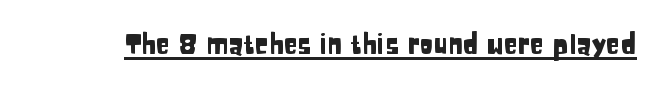
The image shows 28 px condensed sans-serif type, upright; set normal letter spacing, underlined; low stroke contrast and a large x-height.
